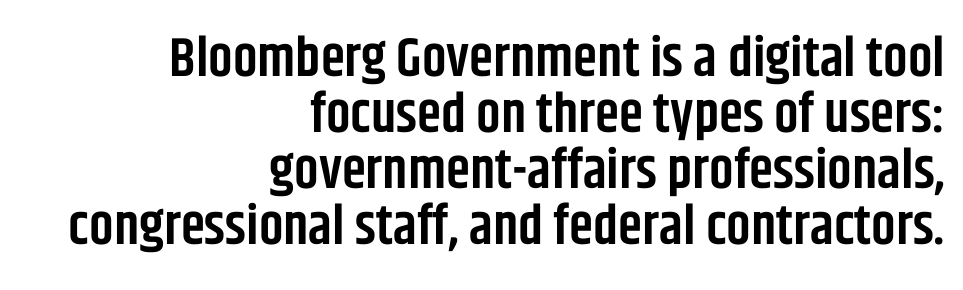
{"serif": "no", "italic": "no", "bold": "semi", "weight": "semibold", "width": "condensed", "stroke_contrast": "low", "x_height": "large", "monospaced": "no", "underline": "no", "align": "right", "line_spacing": "tight", "line_spacing_ratio": 1.02, "letter_spacing": "normal", "letter_spacing_em": 0.0, "glyph_px": 55}
